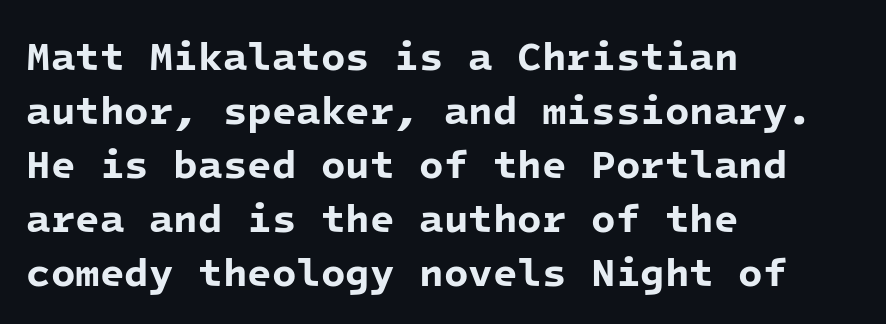
{"serif": "no", "bold": "yes", "weight": "bold", "width": "normal", "stroke_contrast": "low", "x_height": "medium", "monospaced": "yes", "underline": "no", "align": "left", "line_spacing": "normal", "line_spacing_ratio": 1.35, "letter_spacing": "normal", "letter_spacing_em": 0.0, "glyph_px": 40}
